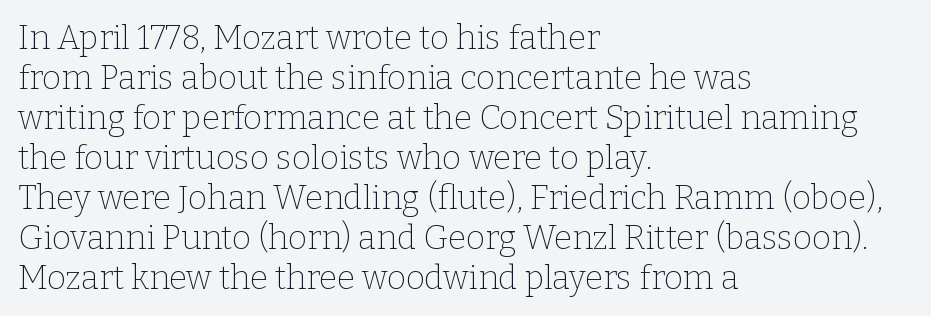
{"serif": "yes", "italic": "no", "bold": "no", "weight": "thin", "width": "normal", "stroke_contrast": "low", "x_height": "medium", "monospaced": "no", "underline": "no", "align": "left", "line_spacing_ratio": 1.21, "letter_spacing": "normal", "letter_spacing_em": 0.0, "glyph_px": 33}
